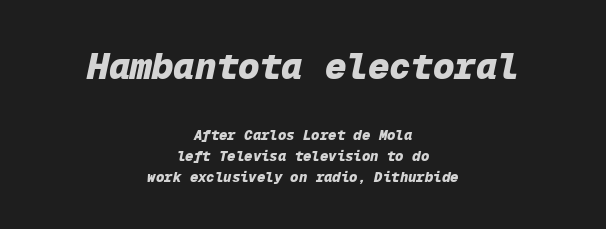
{"italic": "yes", "lean": "right", "slant_degrees": 12, "bold": "yes", "weight": "heavy", "width": "normal", "stroke_contrast": "low", "x_height": "medium", "monospaced": "yes", "underline": "no", "align": "center", "line_spacing": "normal", "line_spacing_ratio": 1.5, "letter_spacing": "normal", "letter_spacing_em": 0.0, "larger_block": "first", "size_ratio": 2.57, "glyph_px": 36}
